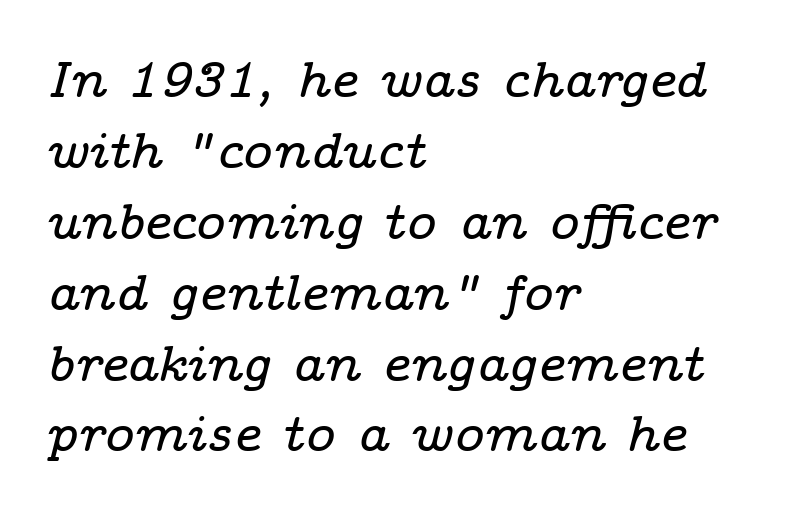
{"serif": "yes", "italic": "yes", "lean": "right", "slant_degrees": 14, "width": "wide", "stroke_contrast": "low", "x_height": "medium", "monospaced": "no", "underline": "no", "align": "left", "line_spacing": "normal", "line_spacing_ratio": 1.39, "letter_spacing": "normal", "letter_spacing_em": 0.0, "glyph_px": 51}
